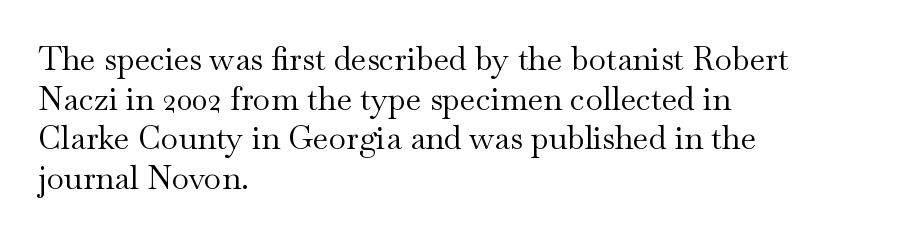
Caption: standard tracking, unaltered. The passage shown is typed in a proportional face where columns would drift. Nope, not italic — everything's standing straight. Honestly, there is no underline to notice here at all. Compared with a centered layout, this one pins lines to the left instead. Observe the serifs anchoring each vertical stroke in this sample.
